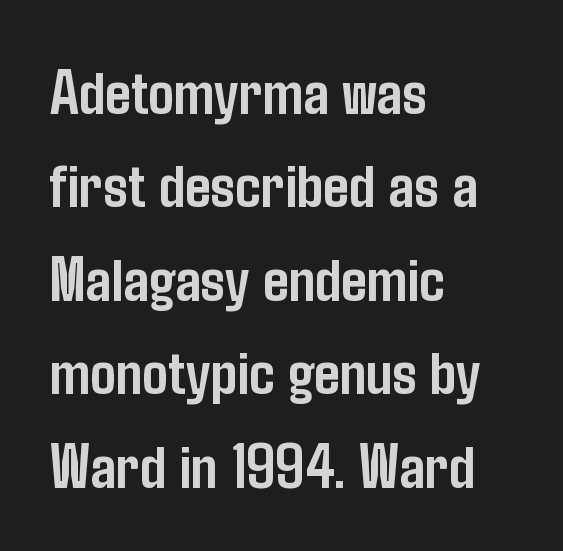
The image shows 64 px semibold, condensed sans-serif type, upright; set left-aligned, normal line spacing (1.46x), normal letter spacing, not underlined; low stroke contrast and a medium x-height.
